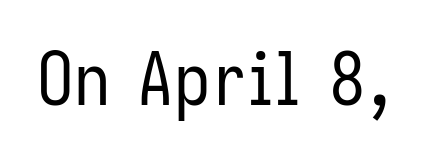
Q: Is the text bold? A: No.
Q: Is the text italic (slanted)? A: No, it is upright.
Q: Is the typeface a serif or a sans-serif typeface? A: Sans-serif.
Q: Is the text underlined? A: No.
Q: Is the spacing between letters normal or unusually wide? A: Normal.
Q: Width (condensed, normal, or wide)? A: Condensed.
Q: Stroke contrast? A: Low.
Q: x-height? A: Medium.
Q: Monospaced? A: No.
